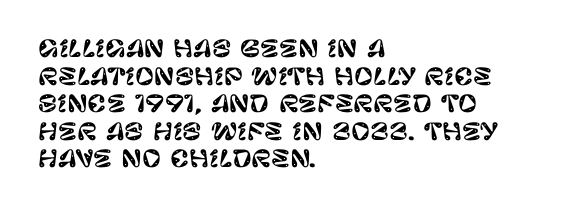
The line texture is even and compact thanks to regular tracking. These lines stack with their left ends in a neat column. Check the space under the baseline: it is left empty.
